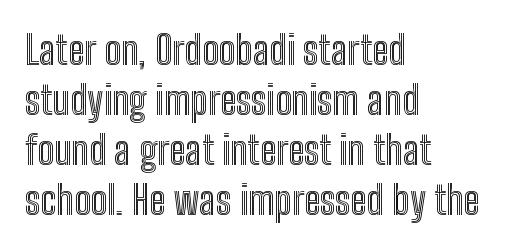
The image shows 40 px condensed type, upright; set left-aligned, normal line spacing (1.25x), normal letter spacing, not underlined; a medium x-height.
